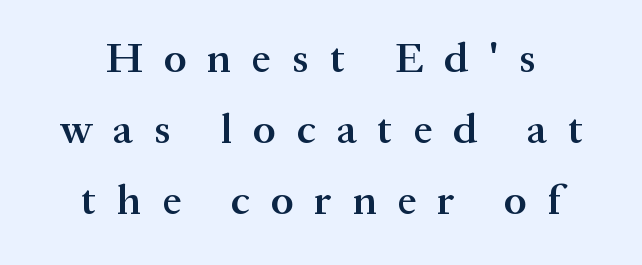
The image shows 42 px semibold serif type, upright; set normal line spacing (1.69x), unusually wide letter spacing (+0.5 em), not underlined; medium stroke contrast and a medium x-height.
